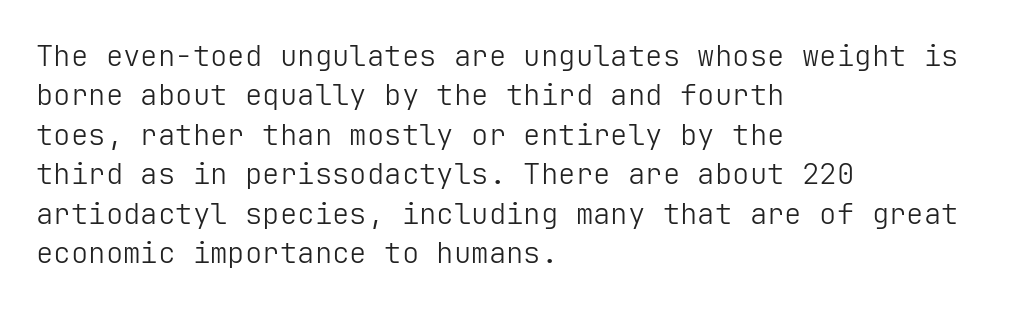
Does extra space separate the letters? No, they use regular spacing. Baseline-to-baseline distance is the conventional proportion of letter height. No italicization has been applied; the sample stays upright. The typesetter chose a ragged-right arrangement here.
